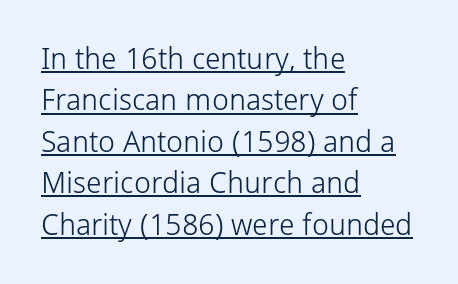
The image shows 30 px light sans-serif type, upright; set left-aligned, normal line spacing (1.38x), normal letter spacing, underlined; low stroke contrast and a medium x-height.
